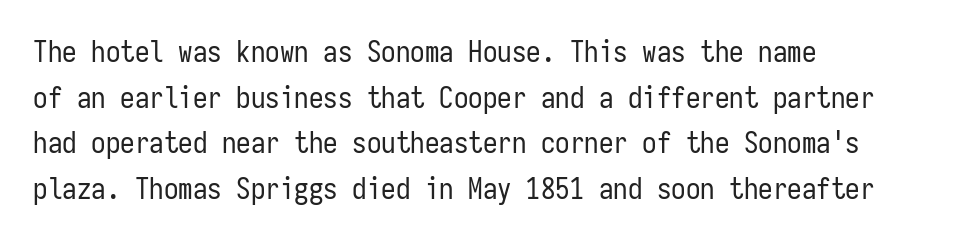
The image shows 29 px regular-weight, condensed sans-serif type, upright, monospaced; set left-aligned, normal line spacing (1.57x), normal letter spacing, not underlined; low stroke contrast and a medium x-height.
